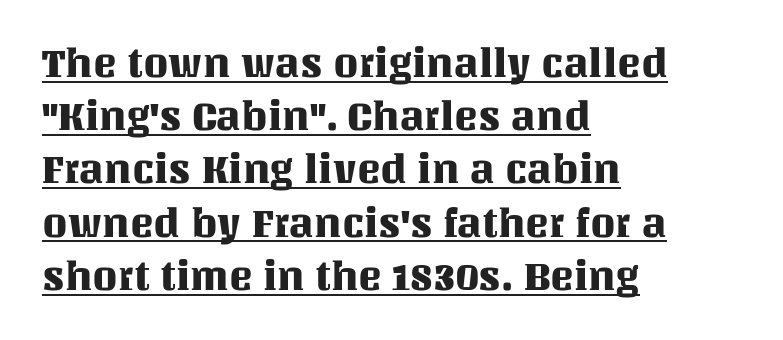
{"italic": "no", "width": "normal", "stroke_contrast": "medium", "x_height": "large", "monospaced": "no", "underline": "yes", "align": "left", "line_spacing": "normal", "line_spacing_ratio": 1.33, "letter_spacing": "normal", "letter_spacing_em": 0.0, "glyph_px": 40}
